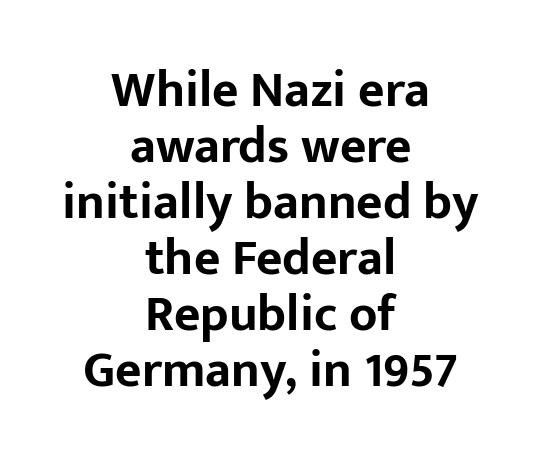
The image shows 51 px bold sans-serif type, upright; set centered, tight line spacing (1.1x), normal letter spacing, not underlined; low stroke contrast and a medium x-height.
